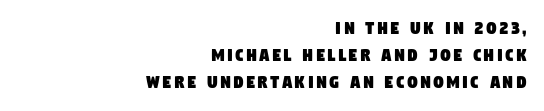
The rendering uses a moderate line-height, typical for paragraphs. Glance below the letters and you will spot only blank space. Line ends are locked; line starts wander.
